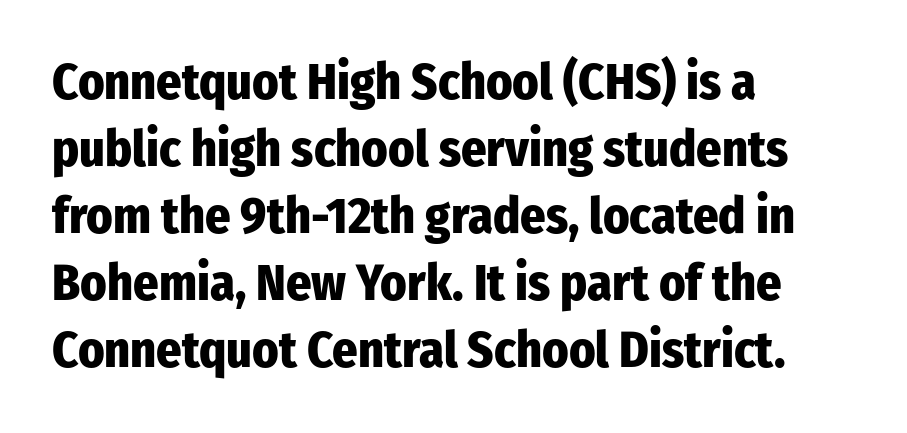
The image shows 50 px heavy, condensed sans-serif type, upright; set left-aligned, normal line spacing (1.34x), normal letter spacing, not underlined; low stroke contrast and a medium x-height.
